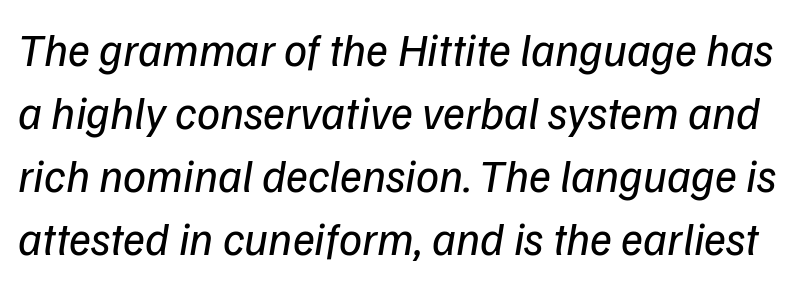
The image shows 46 px regular-weight sans-serif type; set normal line spacing (1.37x), normal letter spacing, not underlined; low stroke contrast and a medium x-height.
